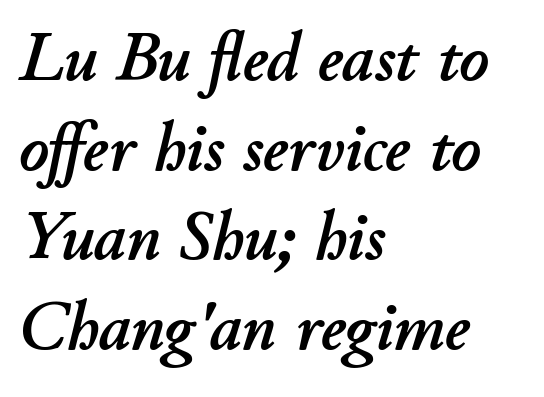
Q: Is the text italic (slanted)? A: Yes, it leans right by about 11 degrees.
Q: Is the text underlined? A: No.
Q: How is the paragraph aligned? A: Left-aligned.
Q: Is the spacing between letters normal or unusually wide? A: Normal.
Q: Is the spacing between lines tight, normal or loose? A: Normal.
Q: Width (condensed, normal, or wide)? A: Normal.
Q: Stroke contrast? A: Low.
Q: x-height? A: Small.
Q: Monospaced? A: No.
